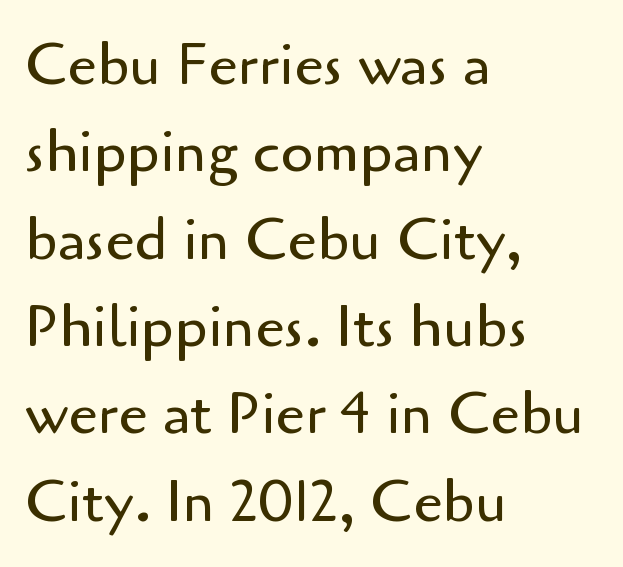
{"serif": "no", "italic": "no", "bold": "no", "weight": "regular", "width": "normal", "stroke_contrast": "low", "x_height": "small", "monospaced": "no", "underline": "no", "align": "left", "line_spacing": "normal", "line_spacing_ratio": 1.48, "letter_spacing": "normal", "letter_spacing_em": 0.0, "glyph_px": 59}
